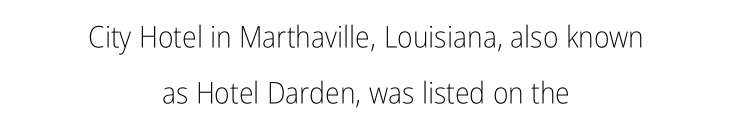
Q: Is the text bold? A: No.
Q: Is the text italic (slanted)? A: No, it is upright.
Q: Is the typeface a serif or a sans-serif typeface? A: Sans-serif.
Q: Is the text underlined? A: No.
Q: How is the paragraph aligned? A: Centered.
Q: Is the spacing between letters normal or unusually wide? A: Normal.
Q: Width (condensed, normal, or wide)? A: Condensed.
Q: Stroke contrast? A: Low.
Q: x-height? A: Medium.
Q: Monospaced? A: No.
